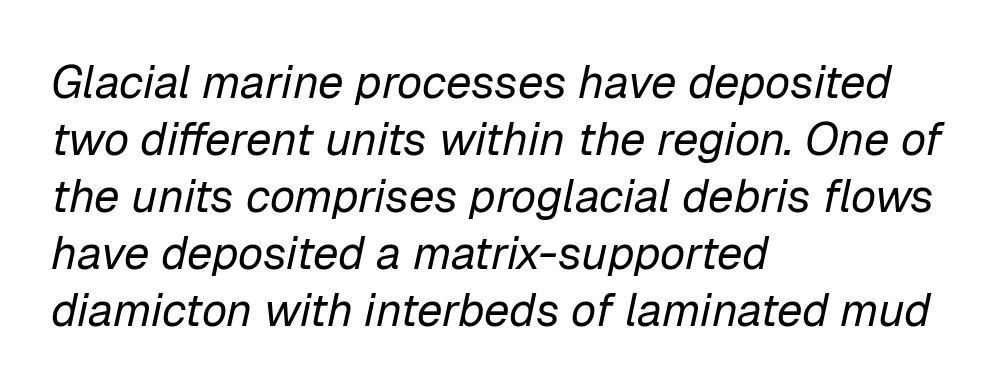
Q: Is the text bold? A: No.
Q: Is the text italic (slanted)? A: Yes, it leans right by about 12 degrees.
Q: Is the text underlined? A: No.
Q: How is the paragraph aligned? A: Left-aligned.
Q: Is the spacing between letters normal or unusually wide? A: Normal.
Q: Width (condensed, normal, or wide)? A: Normal.
Q: Stroke contrast? A: Low.
Q: x-height? A: Medium.
Q: Monospaced? A: No.
